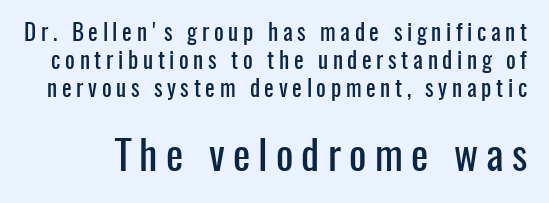
What kind of face is this? One without serifs — a sans. A roman cut, with each character standing at attention. Anything drawn beneath the words? Only blank space. Compared with typical body copy, the letter spacing here is much looser. Think of a printed novel: that variable character pitch is what you see here. Of the two passages, the one underneath uses the larger point size.
